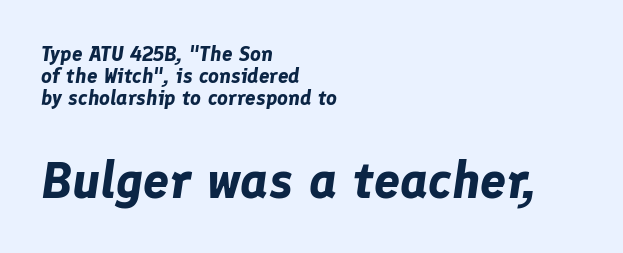
Q: Is the text bold? A: Yes.
Q: Is the text italic (slanted)? A: Yes, it leans right by about 8 degrees.
Q: Is the text underlined? A: No.
Q: How is the paragraph aligned? A: Left-aligned.
Q: Is the spacing between letters normal or unusually wide? A: Normal.
Q: Is the spacing between lines tight, normal or loose? A: Tight.
Q: Which block of text is set in a larger size, the first (top) or the second (bottom)? A: The second (bottom) one.
Q: Width (condensed, normal, or wide)? A: Normal.
Q: Stroke contrast? A: Low.
Q: x-height? A: Medium.
Q: Monospaced? A: No.
